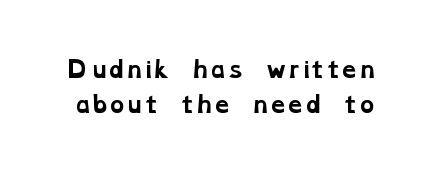
Q: Is the text bold? A: Yes.
Q: Is the text underlined? A: No.
Q: Is the spacing between letters normal or unusually wide? A: Normal.
Q: Is the spacing between lines tight, normal or loose? A: Normal.
